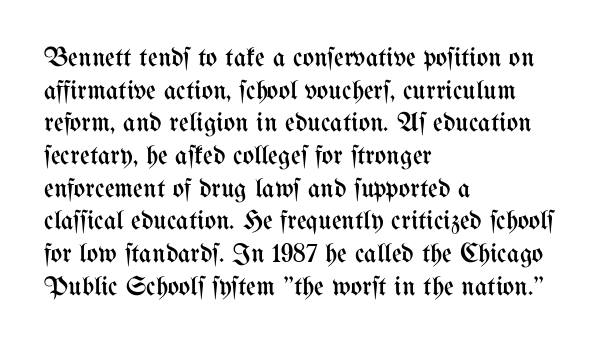
Q: Is the text bold? A: No.
Q: Is the text italic (slanted)? A: No, it is upright.
Q: Is the text underlined? A: No.
Q: How is the paragraph aligned? A: Left-aligned.
Q: Is the spacing between letters normal or unusually wide? A: Normal.
